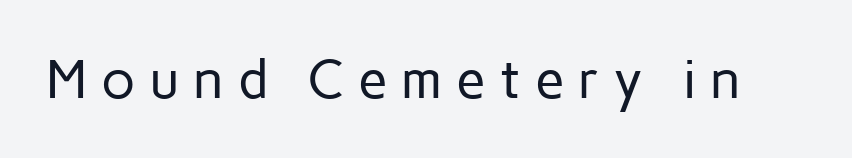
The passage shown is typed in a proportional face where columns would drift. These lines are composed in type without serifs. The specimen omits any rule beneath the text block's lines. Designer's note — italics off, roman on.
